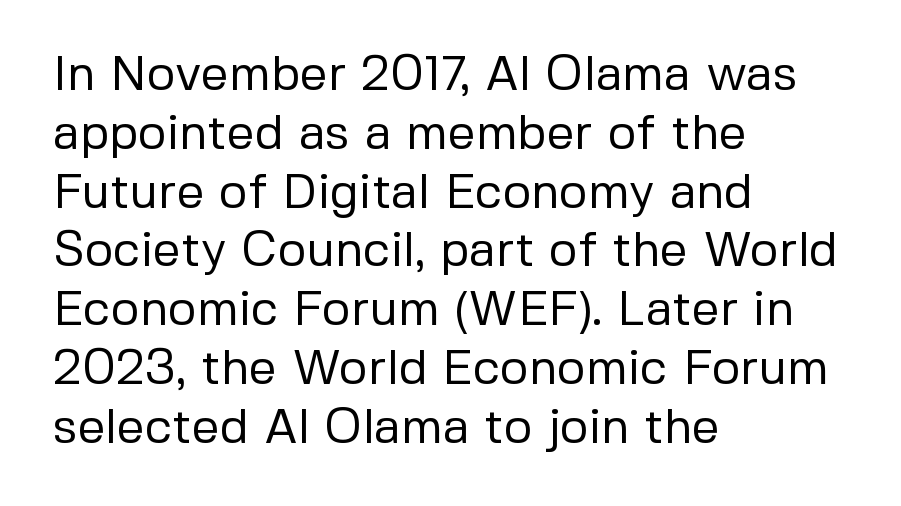
Each letter's strokes conclude bluntly, with no projecting serifs. This rendering leaves character spacing at its baseline value. You can tell it's not italic because the verticals are truly vertical. This sample is left-justified, so line endings fall wherever the words run out. Vertical stems look standard width or narrower in stroke.
